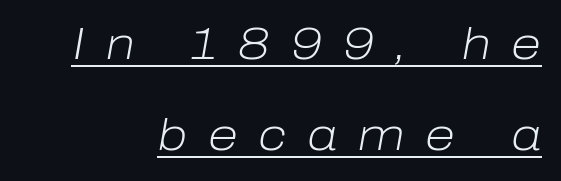
The image shows 44 px light type, italic (leaning right); set right-aligned, loose line spacing (2.07x), unusually wide letter spacing (+0.47 em), underlined; low stroke contrast and a medium x-height.
